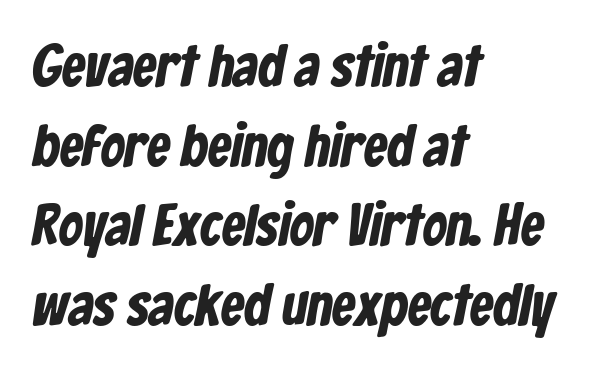
The image shows 59 px condensed sans-serif type; set left-aligned, normal line spacing (1.35x), normal letter spacing, not underlined; low stroke contrast and a medium x-height.
